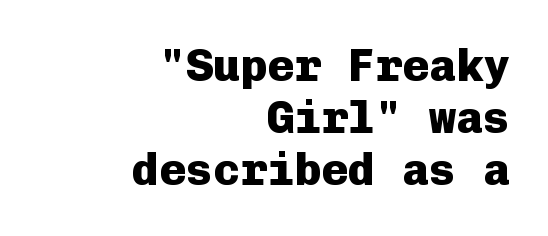
The image shows 45 px heavy sans-serif type, upright, monospaced; set right-aligned, line spacing 1.16x, normal letter spacing, not underlined; low stroke contrast and a medium x-height.
